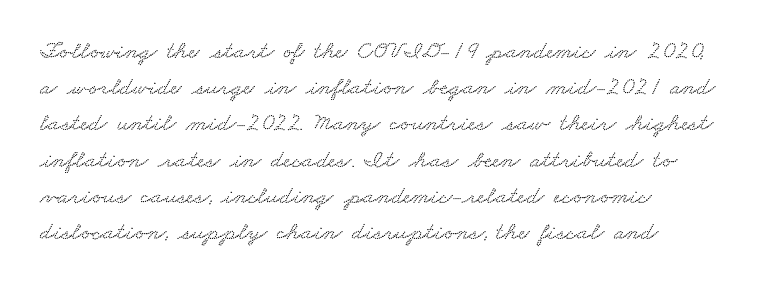
Q: Is the text underlined? A: No.
Q: How is the paragraph aligned? A: Left-aligned.
Q: Is the spacing between letters normal or unusually wide? A: Normal.
Q: Is the spacing between lines tight, normal or loose? A: Normal.
